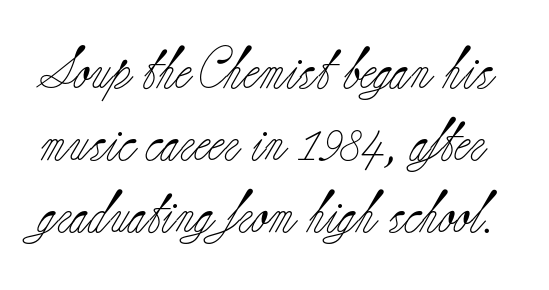
The image shows 42 px light serif type; set line spacing 1.71x, normal letter spacing, not underlined; low stroke contrast and a small x-height.
